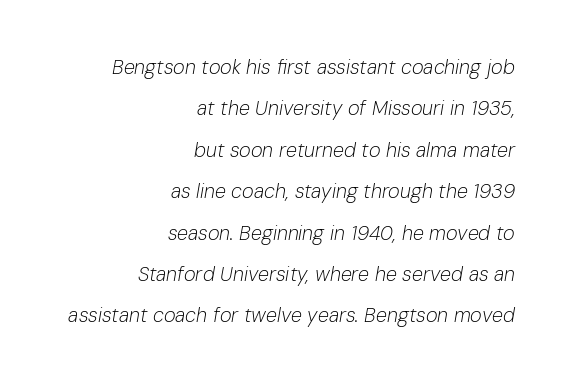
{"italic": "yes", "lean": "right", "slant_degrees": 10, "bold": "no", "underline": "no", "align": "right", "line_spacing": "loose", "line_spacing_ratio": 2.07, "letter_spacing": "normal", "letter_spacing_em": 0.0, "glyph_px": 20}
